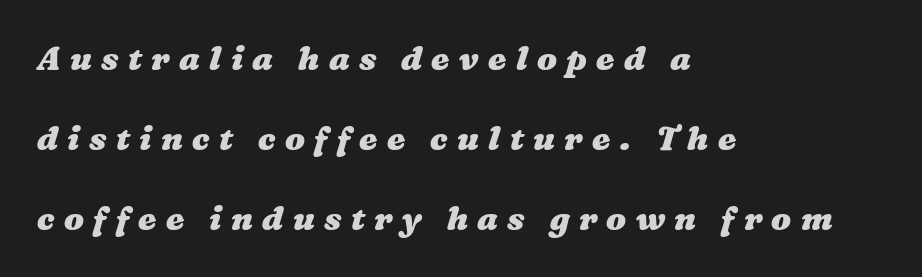
Q: Is the text bold? A: Yes.
Q: Is the text underlined? A: No.
Q: How is the paragraph aligned? A: Left-aligned.
Q: Is the spacing between letters normal or unusually wide? A: Unusually wide.
Q: Is the spacing between lines tight, normal or loose? A: Loose.
Q: Width (condensed, normal, or wide)? A: Wide.
Q: Stroke contrast? A: Medium.
Q: x-height? A: Medium.
Q: Monospaced? A: No.
